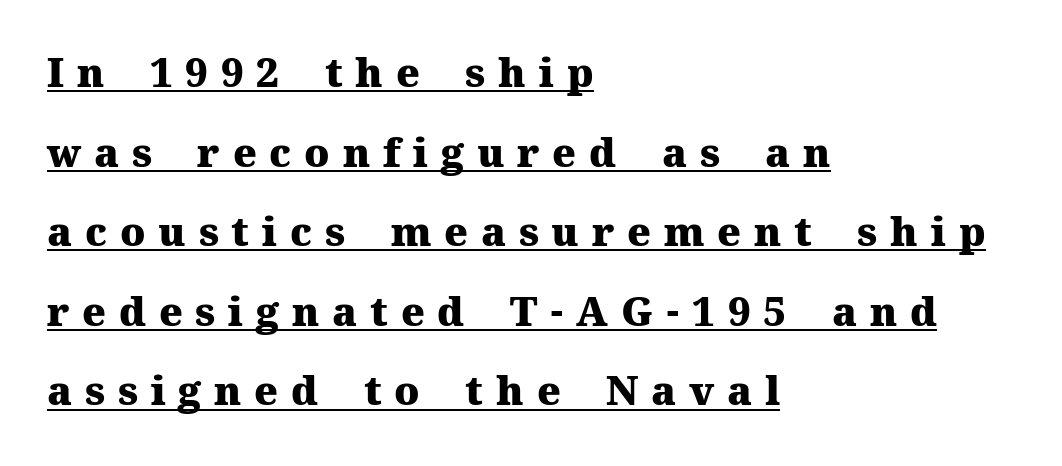
{"serif": "yes", "italic": "no", "bold": "yes", "weight": "heavy", "width": "normal", "stroke_contrast": "medium", "x_height": "medium", "monospaced": "no", "underline": "yes", "align": "left", "line_spacing": "loose", "line_spacing_ratio": 1.99, "letter_spacing": "wide", "letter_spacing_em": 0.32, "glyph_px": 40}
